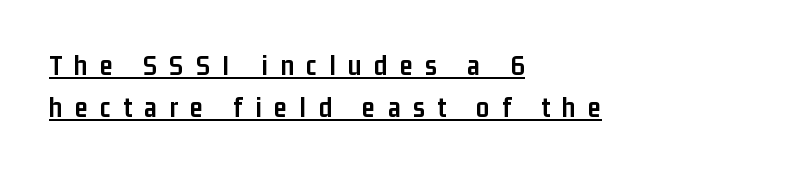
Q: Is the text bold? A: Yes.
Q: Is the text italic (slanted)? A: No, it is upright.
Q: Is the typeface a serif or a sans-serif typeface? A: Sans-serif.
Q: Is the text underlined? A: Yes.
Q: How is the paragraph aligned? A: Left-aligned.
Q: Is the spacing between letters normal or unusually wide? A: Unusually wide.
Q: Is the spacing between lines tight, normal or loose? A: Normal.
Q: Width (condensed, normal, or wide)? A: Condensed.
Q: Stroke contrast? A: Low.
Q: x-height? A: Medium.
Q: Monospaced? A: No.
